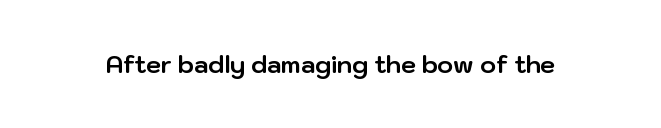
{"italic": "no", "bold": "yes", "underline": "no", "letter_spacing": "normal", "letter_spacing_em": 0.0, "glyph_px": 24}
